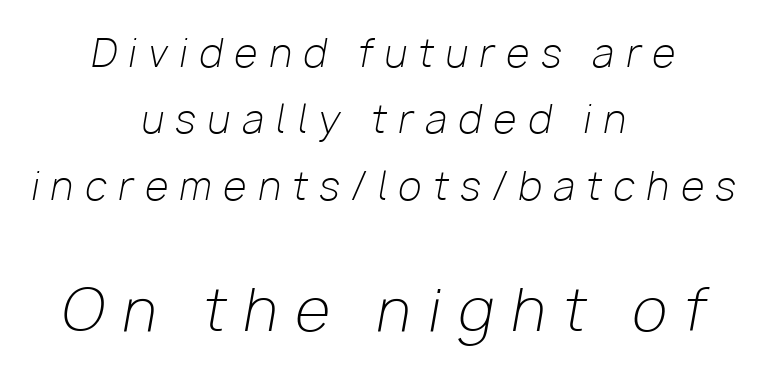
Larger block? The one below; the one above is distinctly smaller. Quick note: italic. A centered setting, common on invitations and titles, is used for this passage. A bare baseline throughout the passage. The letterforms stand isolated, each surrounded by extra space.
